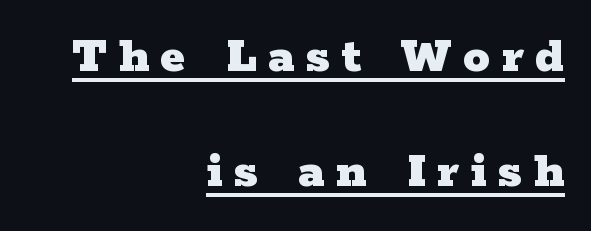
The image shows 53 px heavy, wide serif type, upright; set right-aligned, loose line spacing (2.17x), unusually wide letter spacing (+0.22 em), underlined; low stroke contrast and a medium x-height.
